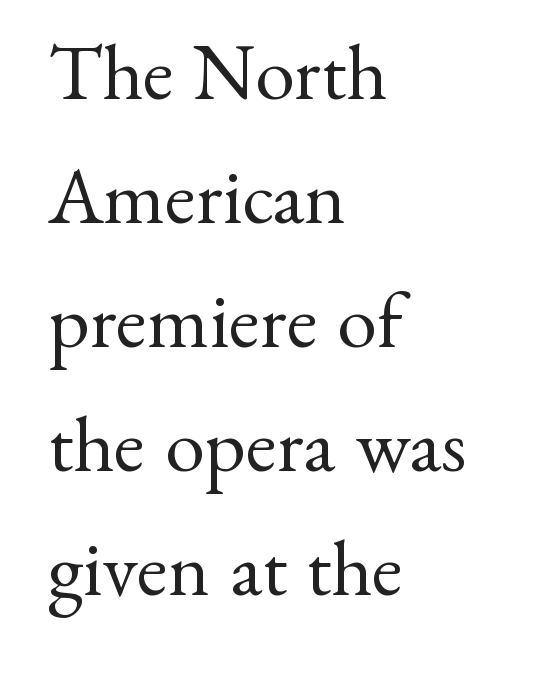
{"serif": "yes", "italic": "no", "bold": "no", "weight": "regular", "width": "normal", "stroke_contrast": "medium", "x_height": "small", "monospaced": "no", "underline": "no", "align": "left", "line_spacing": "normal", "line_spacing_ratio": 1.55, "letter_spacing": "normal", "letter_spacing_em": 0.0, "glyph_px": 80}
